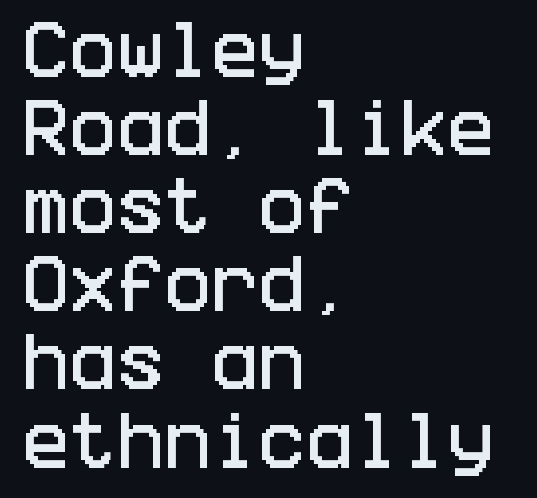
Q: Is the text italic (slanted)? A: No, it is upright.
Q: Is the typeface a serif or a sans-serif typeface? A: Sans-serif.
Q: Is the text underlined? A: No.
Q: How is the paragraph aligned? A: Left-aligned.
Q: Is the spacing between letters normal or unusually wide? A: Normal.
Q: Width (condensed, normal, or wide)? A: Condensed.
Q: Stroke contrast? A: Low.
Q: x-height? A: Large.
